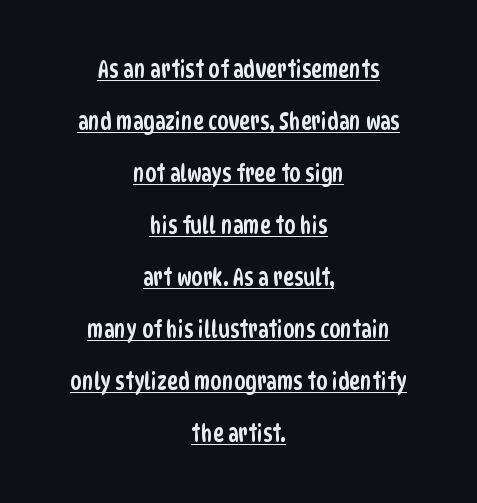
{"underline": "yes", "align": "center", "line_spacing": "loose", "line_spacing_ratio": 2.26, "letter_spacing": "normal", "letter_spacing_em": 0.0, "glyph_px": 23}
